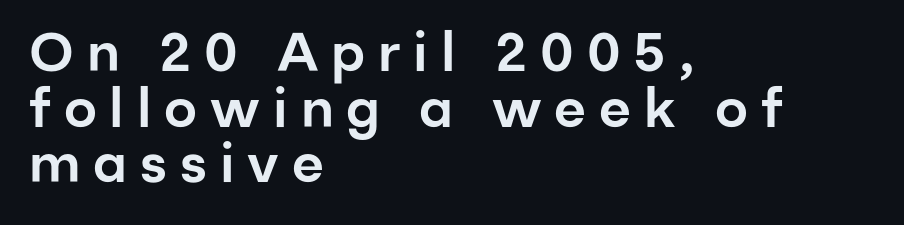
{"serif": "no", "italic": "no", "width": "normal", "stroke_contrast": "low", "x_height": "medium", "monospaced": "no", "underline": "no", "align": "left", "line_spacing": "tight", "line_spacing_ratio": 1.03, "letter_spacing": "wide", "letter_spacing_em": 0.24, "glyph_px": 54}
